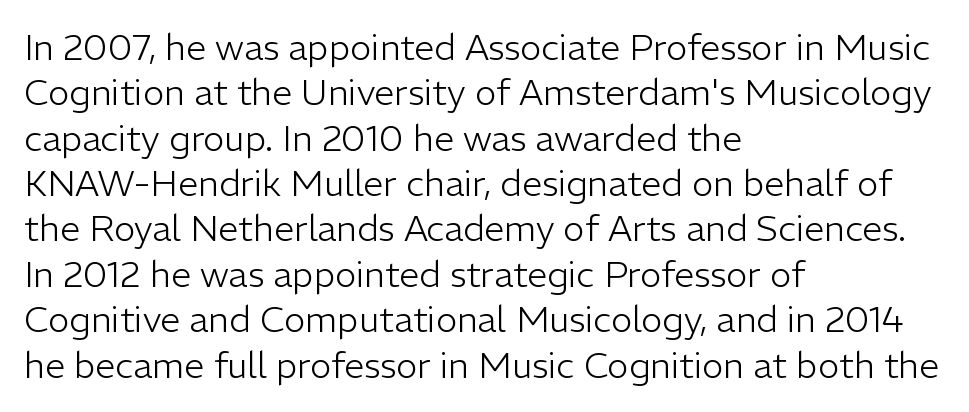
{"serif": "no", "italic": "no", "bold": "no", "weight": "light", "width": "normal", "stroke_contrast": "low", "x_height": "medium", "monospaced": "no", "underline": "no", "align": "left", "line_spacing": "normal", "line_spacing_ratio": 1.26, "letter_spacing": "normal", "letter_spacing_em": 0.0, "glyph_px": 36}
